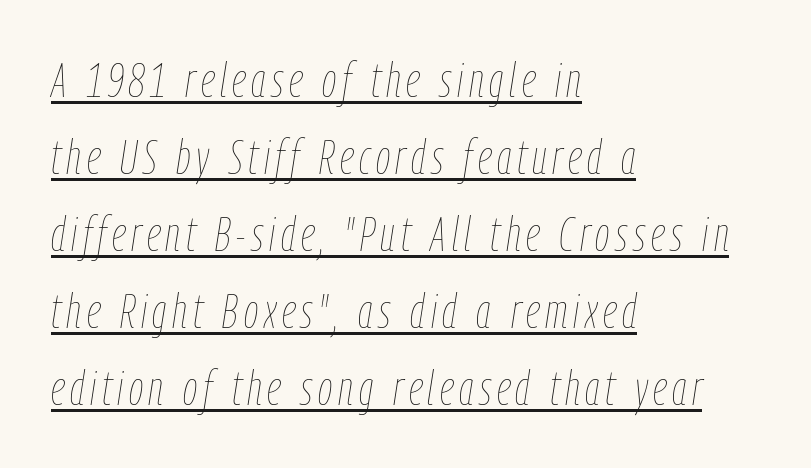
The image shows 47 px thin, condensed type, italic (leaning right); set left-aligned, normal line spacing (1.64x), underlined; low stroke contrast and a medium x-height.
